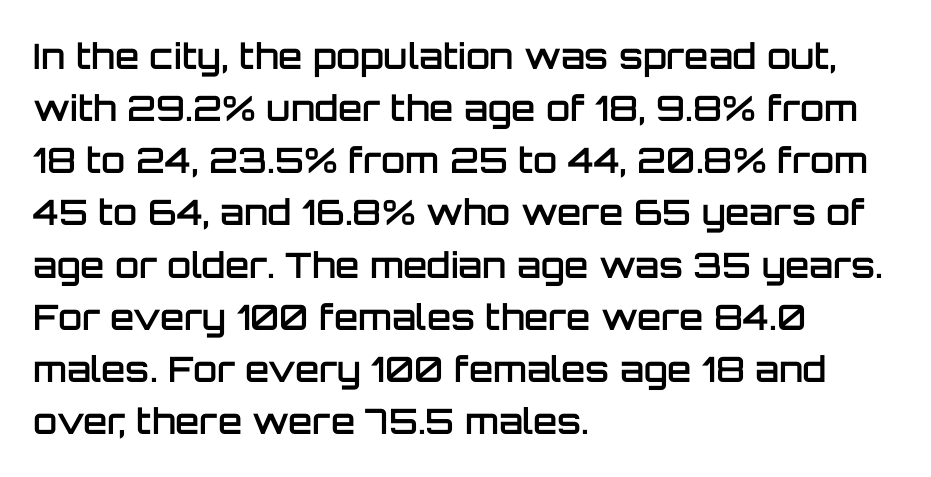
{"serif": "no", "italic": "no", "bold": "semi", "weight": "semibold", "width": "normal", "stroke_contrast": "low", "x_height": "large", "monospaced": "no", "underline": "no", "align": "left", "line_spacing": "normal", "line_spacing_ratio": 1.49, "letter_spacing": "normal", "letter_spacing_em": 0.0, "glyph_px": 35}
